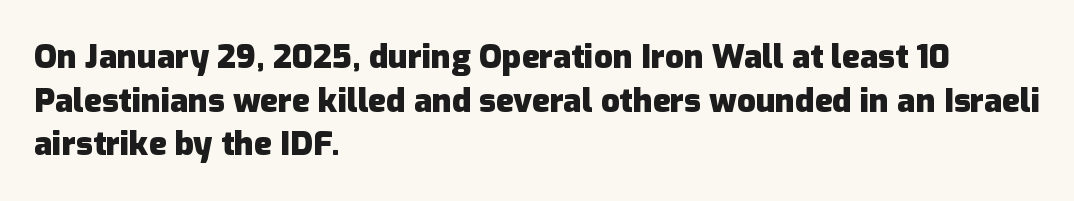
{"serif": "no", "italic": "no", "bold": "yes", "weight": "heavy", "width": "normal", "stroke_contrast": "low", "x_height": "medium", "monospaced": "no", "underline": "no", "align": "left", "line_spacing": "normal", "line_spacing_ratio": 1.32, "letter_spacing": "normal", "letter_spacing_em": 0.0, "glyph_px": 33}
